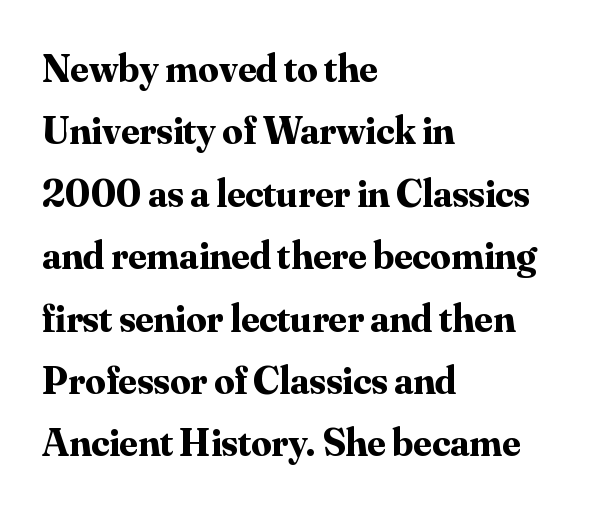
The image shows 40 px bold serif type, upright; set left-aligned, normal line spacing (1.56x), normal letter spacing, not underlined; medium stroke contrast and a small x-height.
